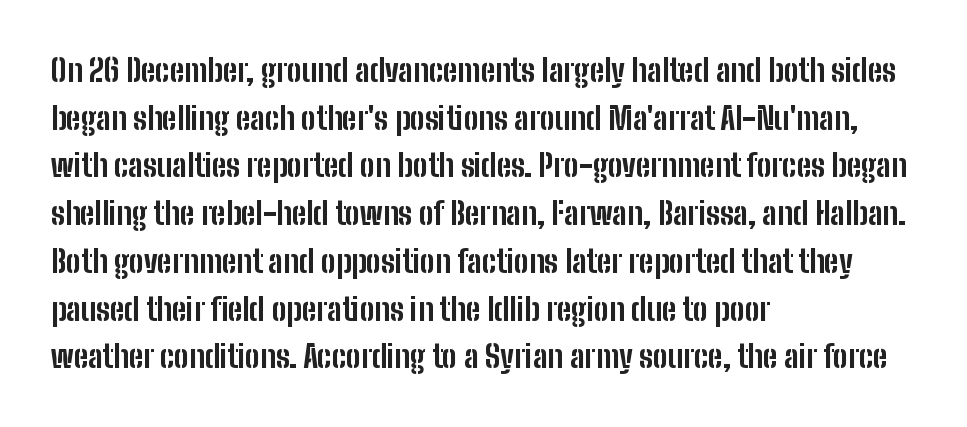
Q: Is the text bold? A: Yes.
Q: Is the text italic (slanted)? A: No, it is upright.
Q: Is the typeface a serif or a sans-serif typeface? A: Sans-serif.
Q: Is the text underlined? A: No.
Q: How is the paragraph aligned? A: Left-aligned.
Q: Is the spacing between letters normal or unusually wide? A: Normal.
Q: Is the spacing between lines tight, normal or loose? A: Normal.
Q: Width (condensed, normal, or wide)? A: Condensed.
Q: Stroke contrast? A: Low.
Q: x-height? A: Medium.
Q: Monospaced? A: No.
